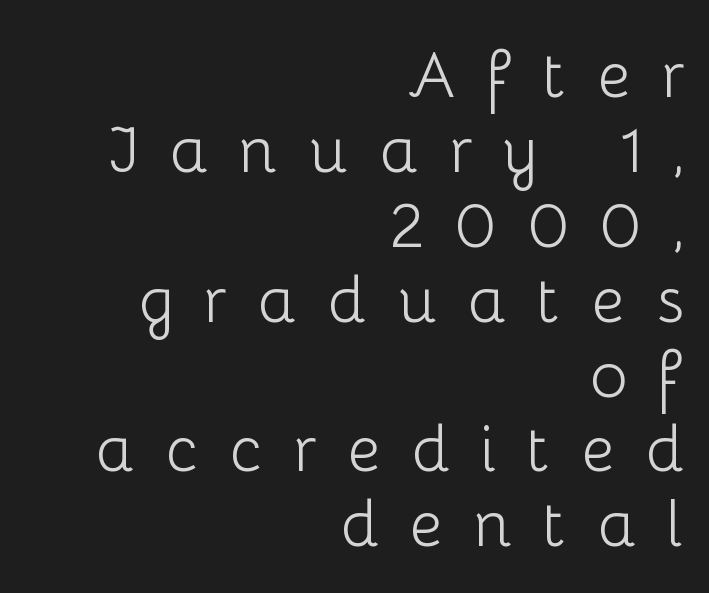
Q: Is the text bold? A: No.
Q: Is the text italic (slanted)? A: No, it is upright.
Q: Is the typeface a serif or a sans-serif typeface? A: Sans-serif.
Q: Is the text underlined? A: No.
Q: How is the paragraph aligned? A: Right-aligned.
Q: Is the spacing between letters normal or unusually wide? A: Unusually wide.
Q: Width (condensed, normal, or wide)? A: Normal.
Q: Stroke contrast? A: Low.
Q: x-height? A: Medium.
Q: Monospaced? A: No.
